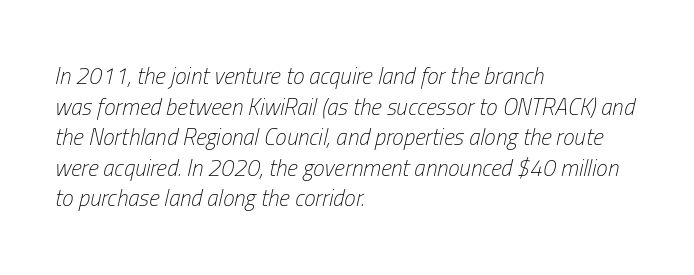
The image shows 23 px text type, italic (leaning right); set left-aligned, normal line spacing (1.33x), normal letter spacing, not underlined.
